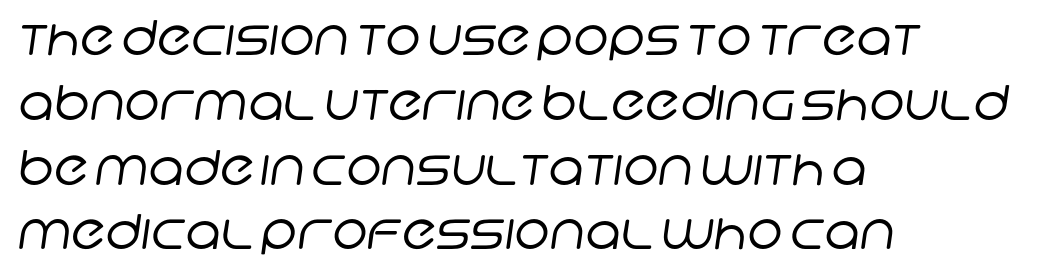
The image shows 48 px regular-weight sans-serif type; set left-aligned, normal line spacing (1.35x), normal letter spacing, not underlined; low stroke contrast and a large x-height.
